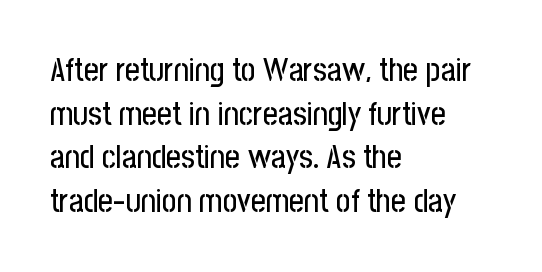
Casual observation: everything's shoved over to the left. This rendering employs a face without finishing strokes, i.e., a sans-serif. Nothing unusual about the tracking: characters are spaced as the font intends. The rendering uses natural spacing where letterforms have individual widths.
